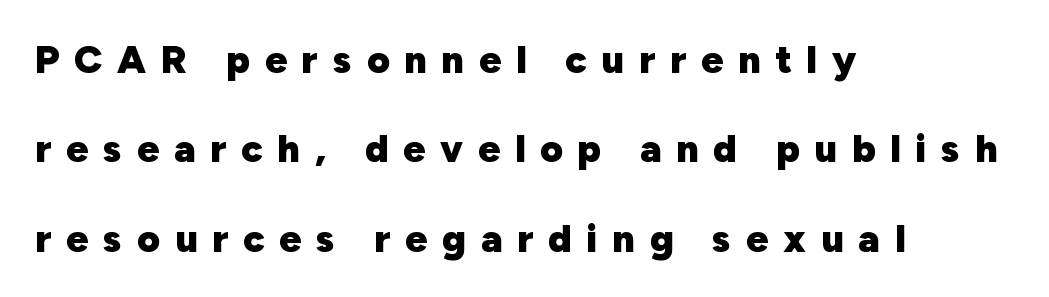
Caption: multi-line text, flush left, ragged right. Notice the wide empty band between every row — that's loose leading. You can tell from the bare stems that sans-serif type was used. Quick note: underline off.
